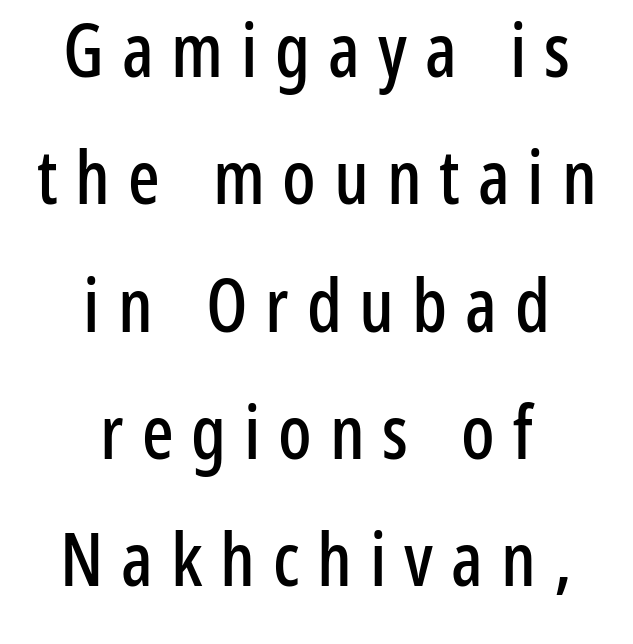
The image shows 74 px condensed sans-serif type, upright; set centered, line spacing 1.72x, unusually wide letter spacing (+0.24 em), not underlined; low stroke contrast and a medium x-height.
